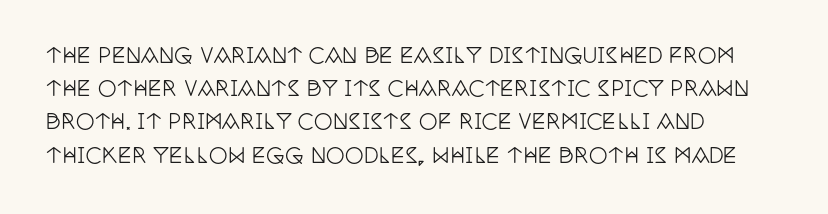
{"italic": "no", "underline": "no", "align": "left", "line_spacing": "normal", "line_spacing_ratio": 1.58, "letter_spacing": "normal", "letter_spacing_em": 0.0, "glyph_px": 21}
